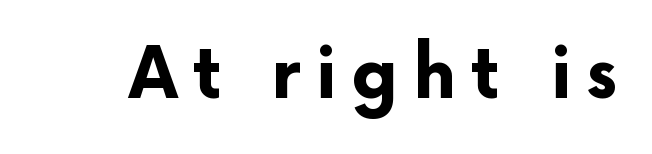
You can tell from the bare stems that sans-serif type was used. The face used here has the dense, thick strokes of a bold. Has an underline been added? It has not. Italic? Not at all — the glyphs are vertical.
